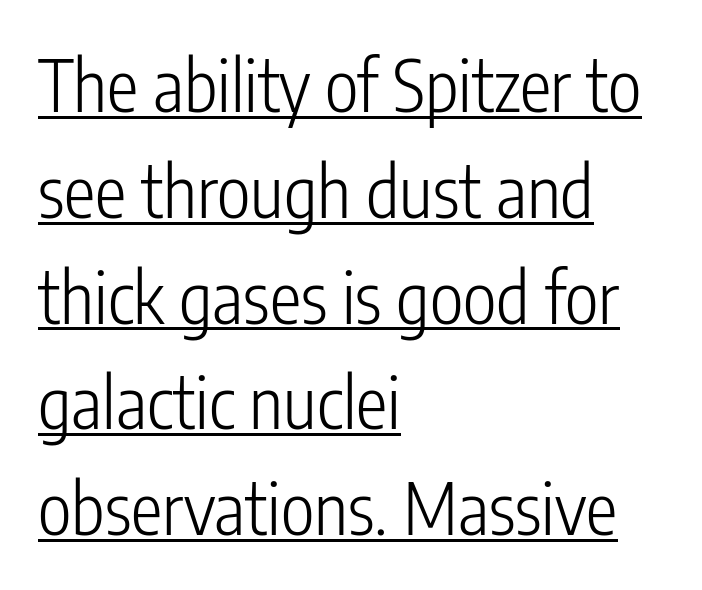
On a weight scale, this lands at 450 or below. Notice how descenders clear the ascenders below comfortably — that's standard leading. Is this a fixed-width face? No — the glyphs have proportional, varying widths. Tracking here is standard; glyphs follow each other at the usual distance.
